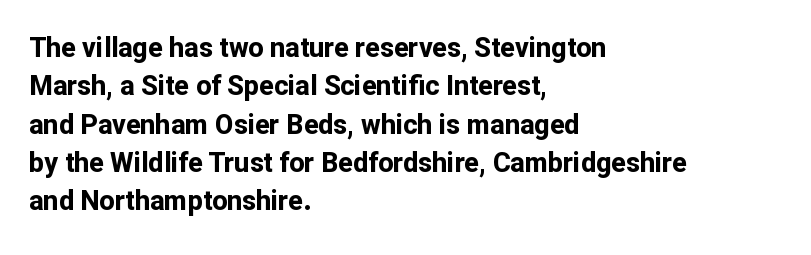
Q: Is the text bold? A: Yes.
Q: Is the text italic (slanted)? A: No, it is upright.
Q: Is the text underlined? A: No.
Q: How is the paragraph aligned? A: Left-aligned.
Q: Is the spacing between letters normal or unusually wide? A: Normal.
Q: Is the spacing between lines tight, normal or loose? A: Normal.
